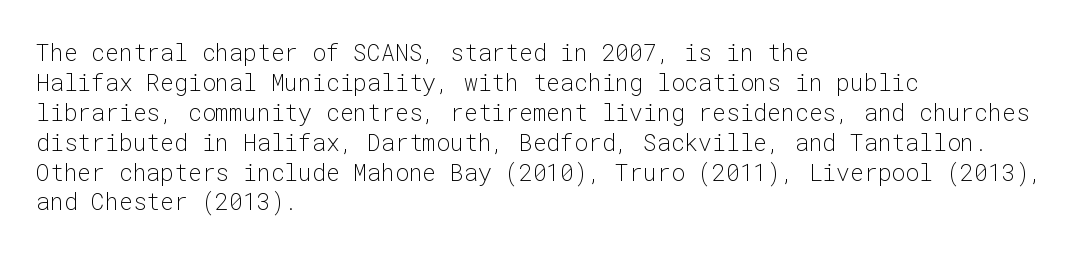
Q: Is the text bold? A: No.
Q: Is the text italic (slanted)? A: No, it is upright.
Q: Is the text underlined? A: No.
Q: How is the paragraph aligned? A: Left-aligned.
Q: Is the spacing between letters normal or unusually wide? A: Normal.
Q: Is the spacing between lines tight, normal or loose? A: Normal.
